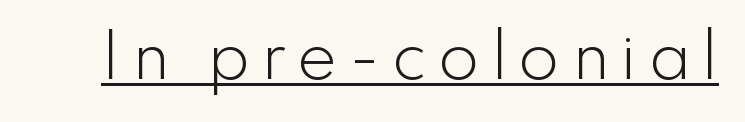
{"serif": "no", "italic": "no", "bold": "no", "weight": "light", "width": "normal", "stroke_contrast": "low", "x_height": "small", "monospaced": "no", "underline": "yes", "glyph_px": 60}
